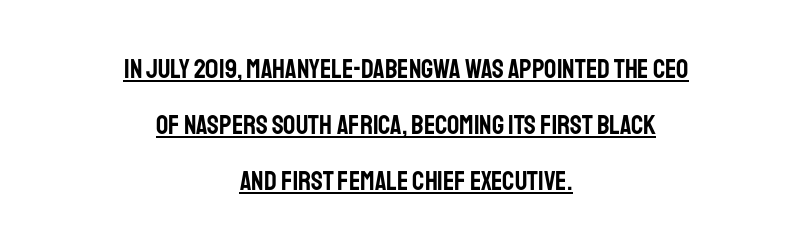
Q: Is the text italic (slanted)? A: No, it is upright.
Q: Is the text underlined? A: Yes.
Q: How is the paragraph aligned? A: Centered.
Q: Is the spacing between letters normal or unusually wide? A: Normal.
Q: Is the spacing between lines tight, normal or loose? A: Loose.
